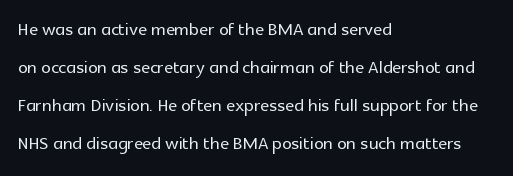
A normal amount of white space separates one row of letters from the next. In terms of letterspacing, this is plain default setting. Quick note: not italic, upright. Only glyphs here, with clear space below each row. Horizontally, the lines are justified to the leading edge only.
